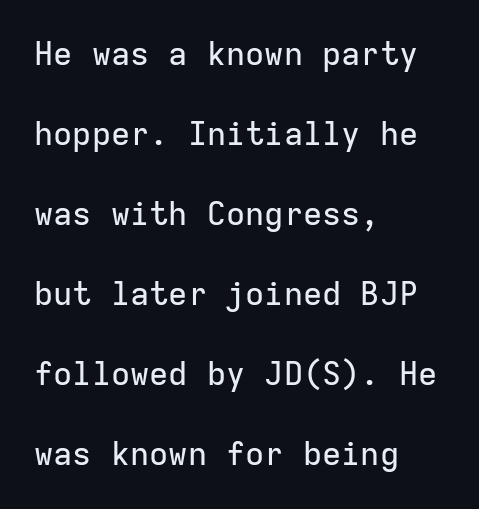
{"serif": "no", "italic": "no", "width": "normal", "stroke_contrast": "low", "x_height": "medium", "monospaced": "yes", "underline": "no", "align": "left", "line_spacing": "loose", "line_spacing_ratio": 2.5, "letter_spacing": "normal", "letter_spacing_em": 0.0, "glyph_px": 32}
